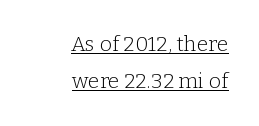
The image shows 21 px text type, upright; set right-aligned, line spacing 1.78x, normal letter spacing, underlined.
